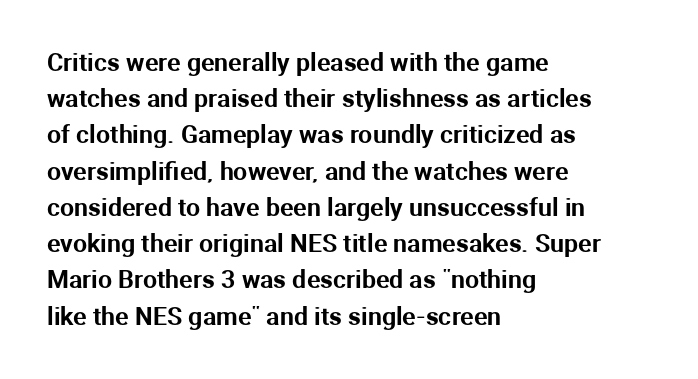
The image shows 25 px text type, upright; set left-aligned, normal line spacing (1.45x), normal letter spacing, not underlined.
